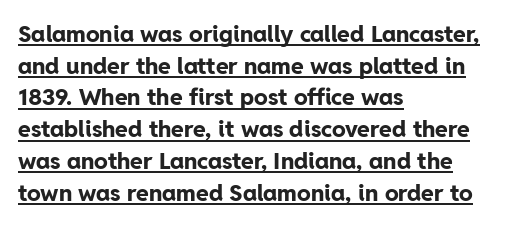
Q: Is the text bold? A: Yes.
Q: Is the text italic (slanted)? A: No, it is upright.
Q: Is the text underlined? A: Yes.
Q: How is the paragraph aligned? A: Left-aligned.
Q: Is the spacing between letters normal or unusually wide? A: Normal.
Q: Is the spacing between lines tight, normal or loose? A: Normal.
